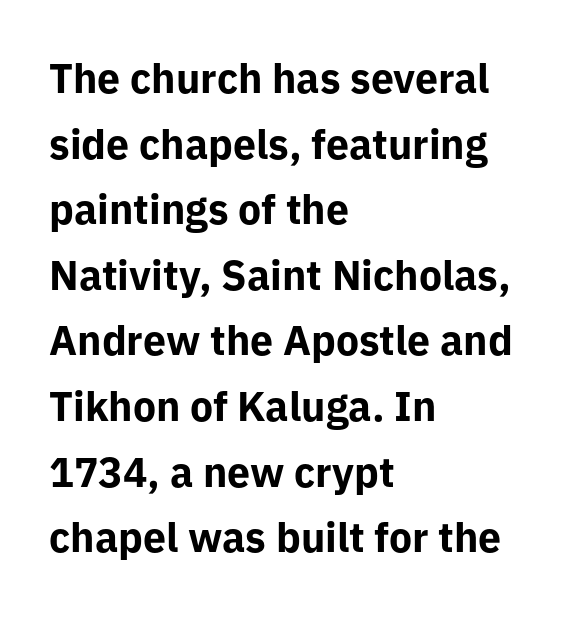
{"serif": "no", "italic": "no", "bold": "yes", "weight": "bold", "width": "normal", "stroke_contrast": "low", "x_height": "medium", "monospaced": "no", "underline": "no", "align": "left", "line_spacing": "normal", "line_spacing_ratio": 1.6, "letter_spacing": "normal", "letter_spacing_em": 0.0, "glyph_px": 41}
